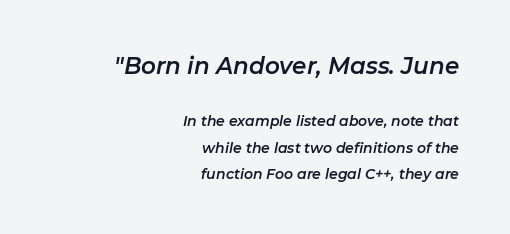
{"italic": "yes", "lean": "right", "slant_degrees": 11, "underline": "no", "align": "right", "line_spacing_ratio": 1.87, "letter_spacing": "normal", "letter_spacing_em": 0.0, "larger_block": "first", "size_ratio": 1.64, "glyph_px": 23}
